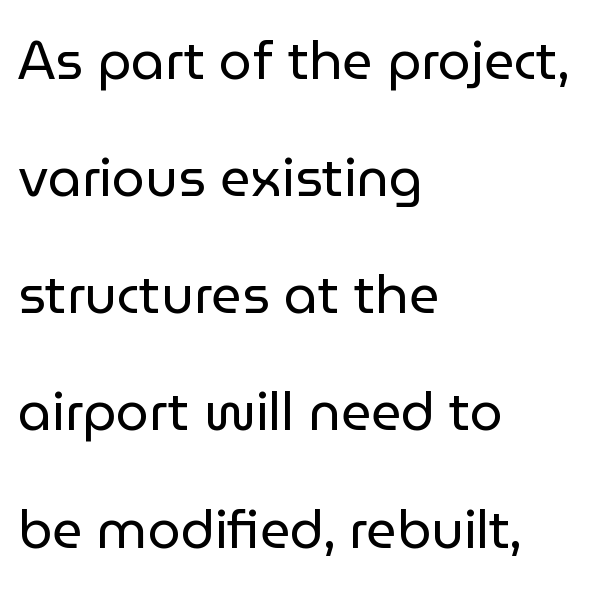
{"serif": "no", "italic": "no", "bold": "no", "weight": "regular", "width": "normal", "stroke_contrast": "low", "x_height": "medium", "monospaced": "no", "underline": "no", "align": "left", "line_spacing": "loose", "line_spacing_ratio": 2.21, "letter_spacing": "normal", "letter_spacing_em": 0.0, "glyph_px": 53}
